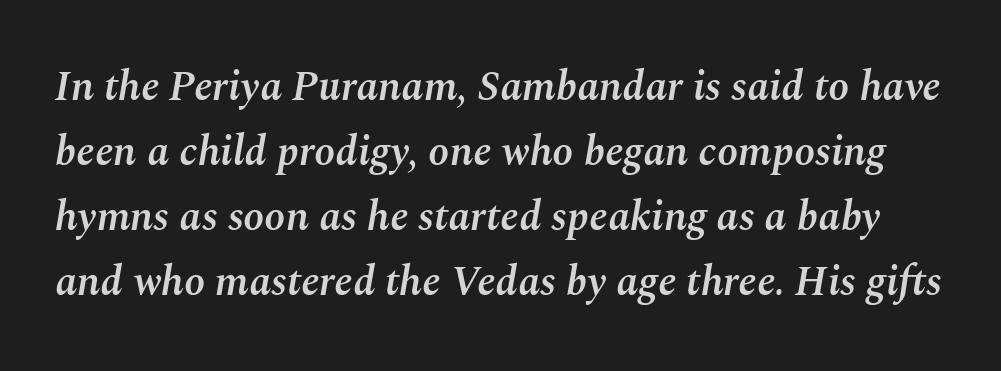
These lines were composed using italics. Reading down the column, the eye jumps a familiar distance to each next line. Letter spacing: default. Type without underlining. A somewhat darkened texture: the type is semibold rather than bold.
